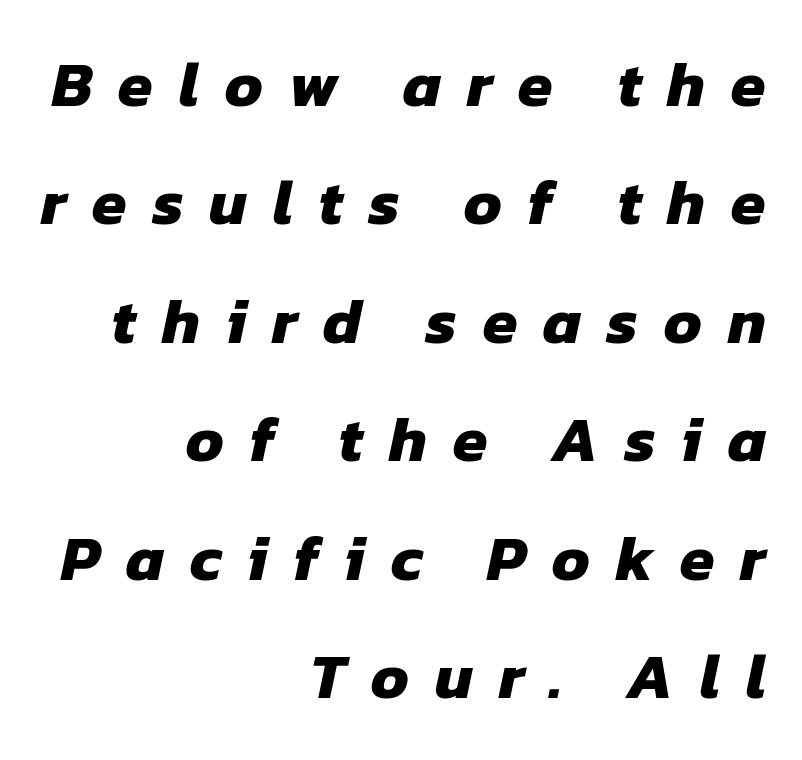
The image shows 63 px heavy sans-serif type; set right-aligned, line spacing 1.88x, unusually wide letter spacing (+0.41 em), not underlined; low stroke contrast and a medium x-height.
